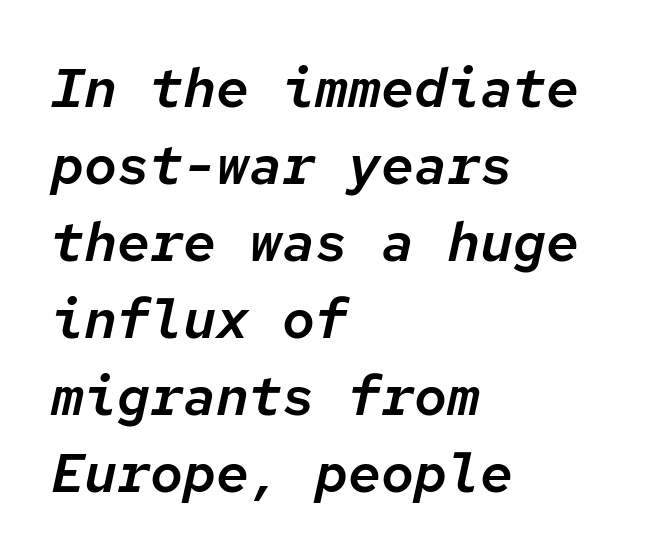
The image shows 55 px text type, italic (leaning right), monospaced; set left-aligned, normal line spacing (1.4x), normal letter spacing, not underlined; low stroke contrast and a medium x-height.
